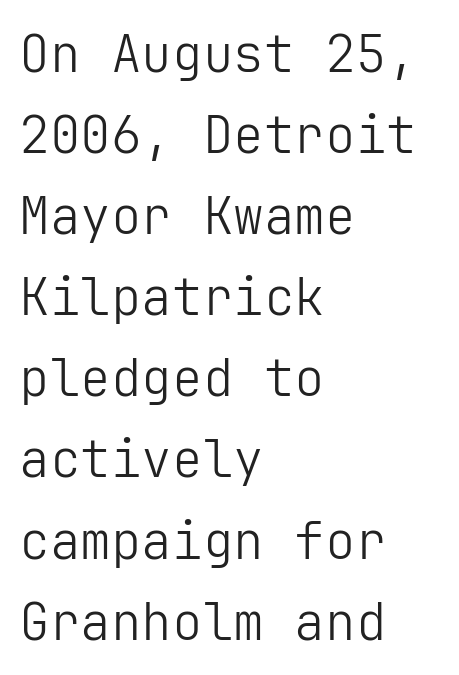
Q: Is the text bold? A: No.
Q: Is the text italic (slanted)? A: No, it is upright.
Q: Is the typeface a serif or a sans-serif typeface? A: Sans-serif.
Q: Is the text underlined? A: No.
Q: How is the paragraph aligned? A: Left-aligned.
Q: Is the spacing between letters normal or unusually wide? A: Normal.
Q: Is the spacing between lines tight, normal or loose? A: Normal.
Q: Width (condensed, normal, or wide)? A: Normal.
Q: Stroke contrast? A: Low.
Q: x-height? A: Medium.
